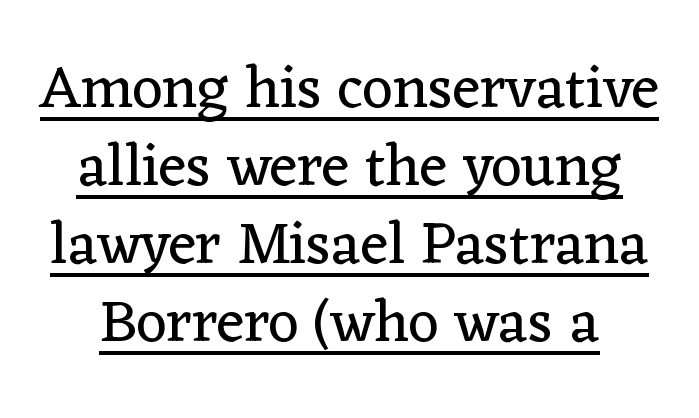
{"serif": "yes", "italic": "no", "bold": "no", "weight": "regular", "width": "normal", "stroke_contrast": "low", "x_height": "medium", "monospaced": "no", "underline": "yes", "line_spacing": "normal", "line_spacing_ratio": 1.3, "letter_spacing": "normal", "letter_spacing_em": 0.0, "glyph_px": 60}
